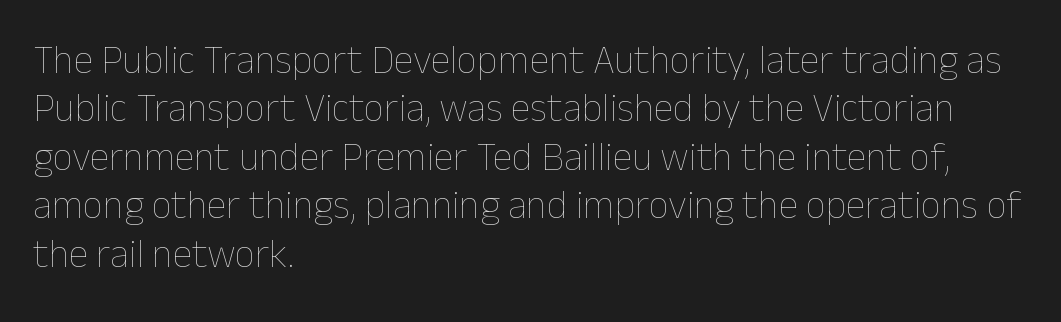
The image shows 40 px thin type, upright; set left-aligned, line spacing 1.21x, normal letter spacing, not underlined; low stroke contrast and a medium x-height.
